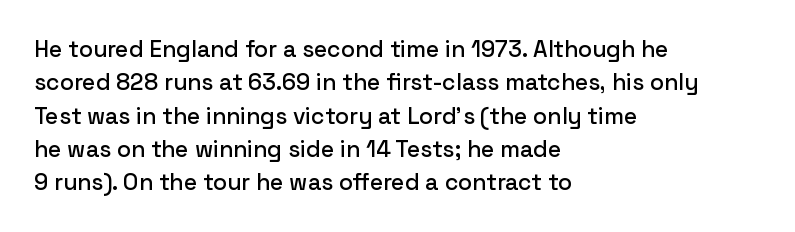
{"italic": "no", "underline": "no", "align": "left", "line_spacing": "normal", "line_spacing_ratio": 1.45, "letter_spacing": "normal", "letter_spacing_em": 0.0, "glyph_px": 23}
